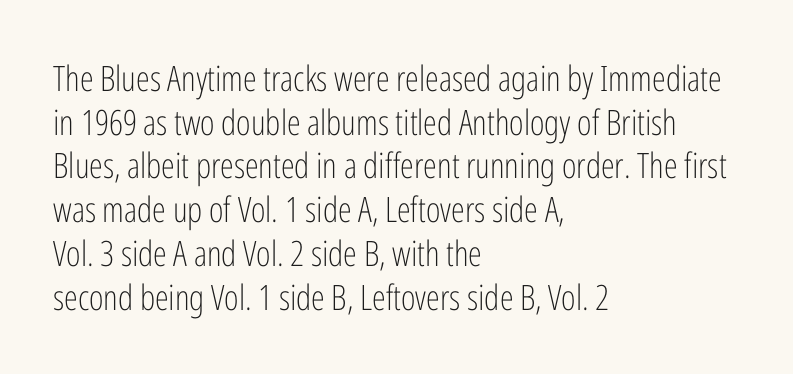
You could not count columns in this text — the font is proportionally spaced. Normally led — the rows are evenly, conventionally spaced. A quiet, ordinary-to-light weight characterises the typeface. Unlike a traditional serif, this face leaves its strokes unadorned.
